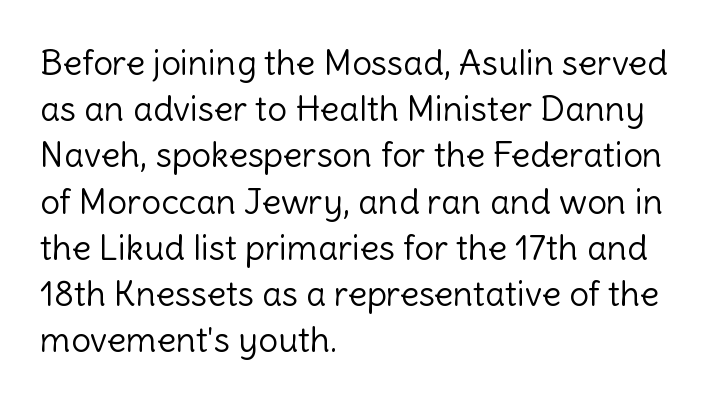
{"serif": "no", "italic": "no", "bold": "no", "weight": "light", "width": "normal", "x_height": "medium", "monospaced": "no", "underline": "no", "align": "left", "line_spacing": "normal", "line_spacing_ratio": 1.32, "letter_spacing": "normal", "letter_spacing_em": 0.0, "glyph_px": 35}
